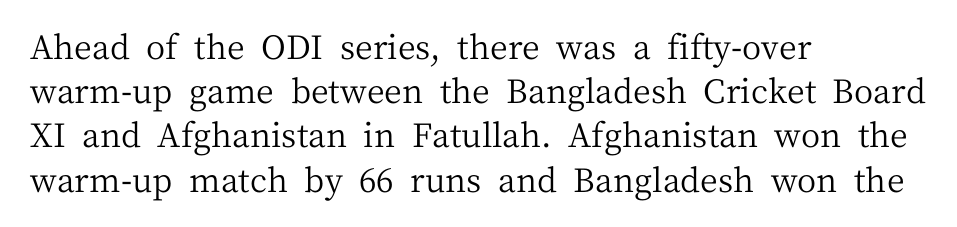
{"serif": "yes", "italic": "no", "bold": "no", "weight": "regular", "width": "normal", "stroke_contrast": "medium", "x_height": "medium", "monospaced": "no", "underline": "no", "align": "left", "line_spacing": "normal", "line_spacing_ratio": 1.34, "letter_spacing": "normal", "letter_spacing_em": 0.0, "glyph_px": 33}
